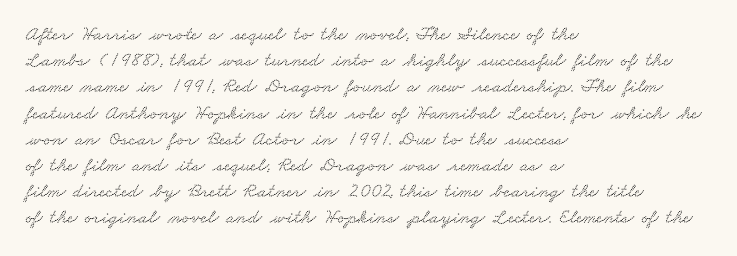
Q: Is the text underlined? A: No.
Q: How is the paragraph aligned? A: Left-aligned.
Q: Is the spacing between letters normal or unusually wide? A: Normal.
Q: Is the spacing between lines tight, normal or loose? A: Normal.
